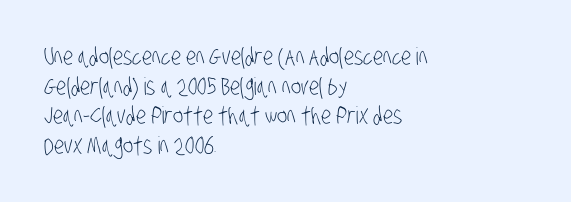
The image shows 24 px text type; set left-aligned, line spacing 1.23x, normal letter spacing, not underlined.
